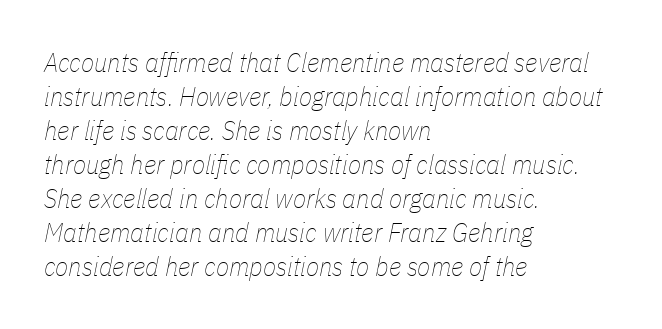
Q: Is the text bold? A: No.
Q: Is the text italic (slanted)? A: Yes, it leans right by about 11 degrees.
Q: Is the text underlined? A: No.
Q: How is the paragraph aligned? A: Left-aligned.
Q: Is the spacing between letters normal or unusually wide? A: Normal.
Q: Is the spacing between lines tight, normal or loose? A: Normal.
